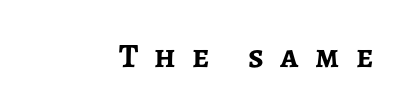
{"serif": "no", "italic": "no", "bold": "yes", "weight": "semibold", "width": "normal", "stroke_contrast": "low", "x_height": "medium", "monospaced": "no", "underline": "no", "align": "right", "letter_spacing": "wide", "letter_spacing_em": 0.48, "glyph_px": 34}
